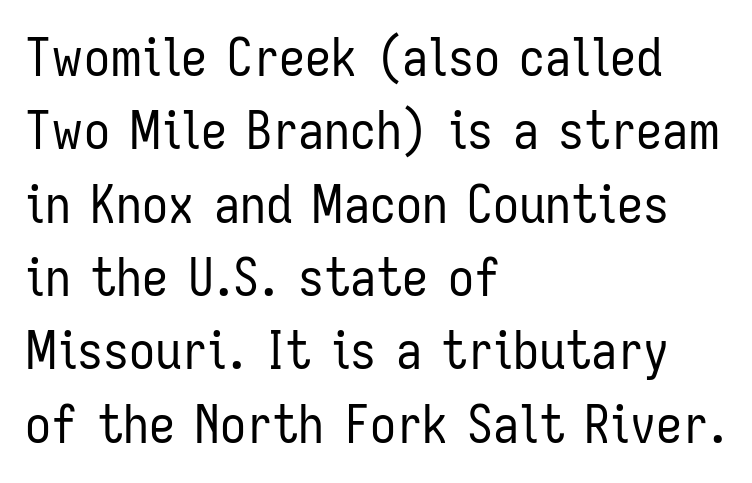
Line starts are locked; line ends wander. Quick note: underline off. Looks like regular typesetting: each glyph gets only the width it needs. Unlike italic type, these characters show no tilt at all. Words appear dense and cohesive because spacing is normal.
